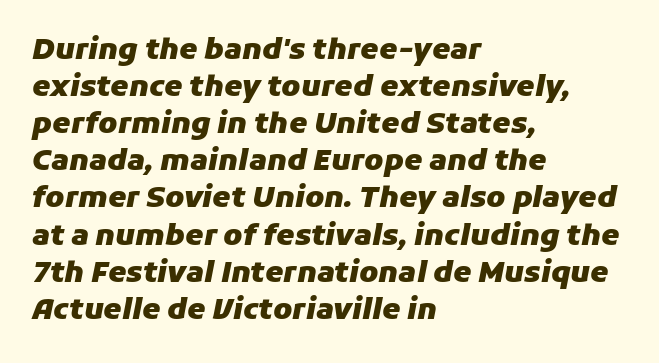
Q: Is the text bold? A: Yes.
Q: Is the text italic (slanted)? A: Yes, it leans right by about 11 degrees.
Q: Is the text underlined? A: No.
Q: How is the paragraph aligned? A: Left-aligned.
Q: Is the spacing between letters normal or unusually wide? A: Normal.
Q: Is the spacing between lines tight, normal or loose? A: Normal.
Q: Width (condensed, normal, or wide)? A: Normal.
Q: Stroke contrast? A: Low.
Q: x-height? A: Medium.
Q: Monospaced? A: No.
